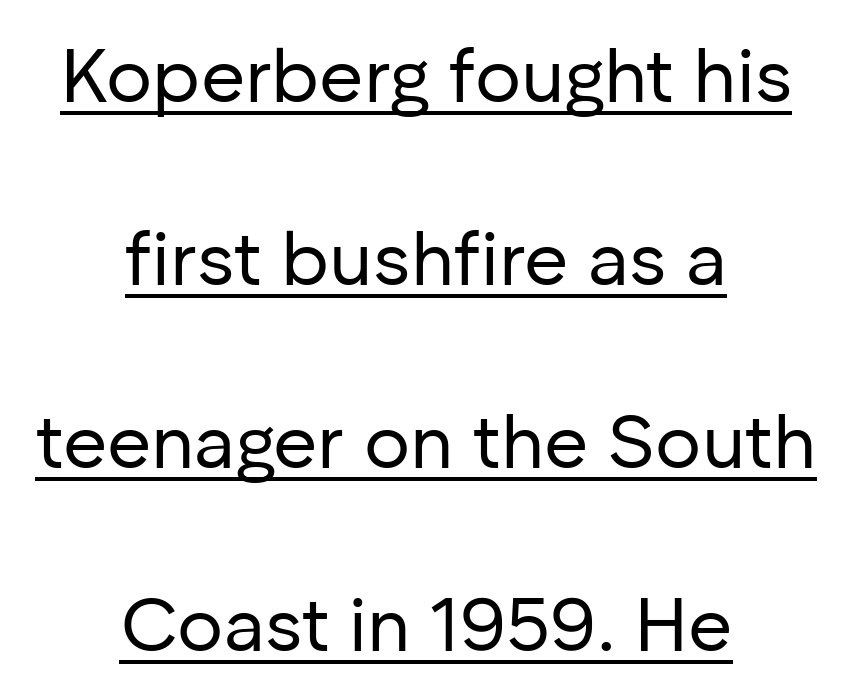
{"serif": "no", "italic": "no", "bold": "no", "weight": "regular", "width": "normal", "stroke_contrast": "low", "x_height": "medium", "monospaced": "no", "underline": "yes", "align": "center", "line_spacing": "loose", "line_spacing_ratio": 2.41, "letter_spacing": "normal", "letter_spacing_em": 0.0, "glyph_px": 76}
